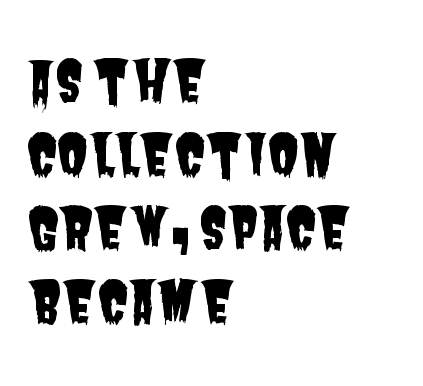
Q: Is the typeface a serif or a sans-serif typeface? A: Sans-serif.
Q: Is the text underlined? A: No.
Q: How is the paragraph aligned? A: Left-aligned.
Q: Is the spacing between letters normal or unusually wide? A: Normal.
Q: Is the spacing between lines tight, normal or loose? A: Normal.
Q: Width (condensed, normal, or wide)? A: Condensed.
Q: Stroke contrast? A: Low.
Q: x-height? A: Large.
Q: Monospaced? A: No.
